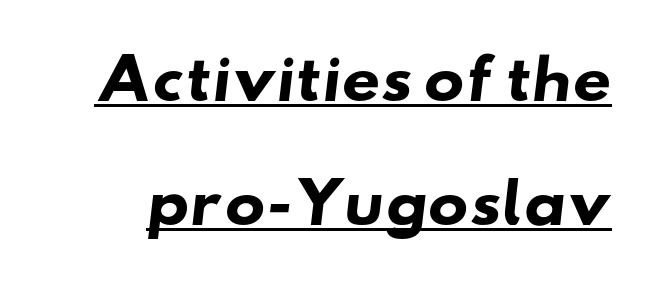
Q: Is the text bold? A: Yes.
Q: Is the typeface a serif or a sans-serif typeface? A: Sans-serif.
Q: Is the text underlined? A: Yes.
Q: Is the spacing between letters normal or unusually wide? A: Normal.
Q: Is the spacing between lines tight, normal or loose? A: Loose.
Q: Width (condensed, normal, or wide)? A: Wide.
Q: Stroke contrast? A: Low.
Q: x-height? A: Small.
Q: Monospaced? A: No.
